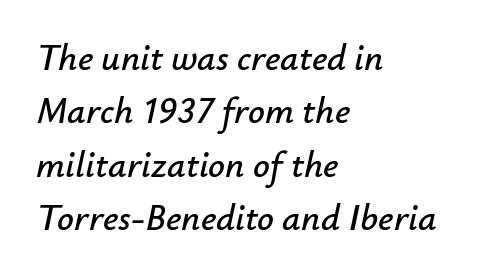
The image shows 37 px text type, italic (leaning right); set left-aligned, normal line spacing (1.44x), normal letter spacing, not underlined; low stroke contrast and a small x-height.
